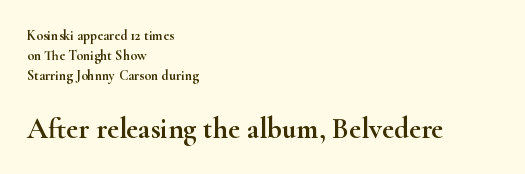
Q: Is the text italic (slanted)? A: No, it is upright.
Q: Is the typeface a serif or a sans-serif typeface? A: Serif.
Q: Is the text underlined? A: No.
Q: How is the paragraph aligned? A: Left-aligned.
Q: Is the spacing between letters normal or unusually wide? A: Normal.
Q: Is the spacing between lines tight, normal or loose? A: Normal.
Q: Which block of text is set in a larger size, the first (top) or the second (bottom)? A: The second (bottom) one.
Q: Width (condensed, normal, or wide)? A: Wide.
Q: Stroke contrast? A: High.
Q: x-height? A: Small.
Q: Monospaced? A: No.
